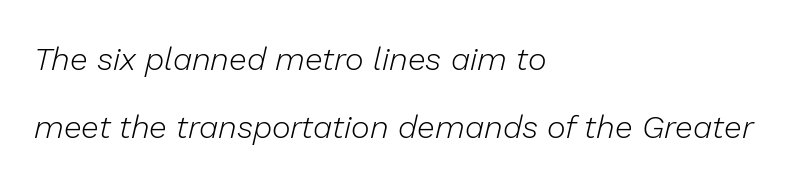
The image shows 32 px light type, italic (leaning right); set left-aligned, loose line spacing (2.14x), normal letter spacing, not underlined; low stroke contrast and a medium x-height.
